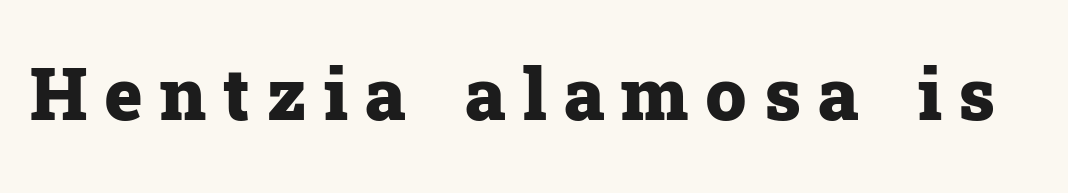
Q: Is the text bold? A: Yes.
Q: Is the text italic (slanted)? A: No, it is upright.
Q: Is the typeface a serif or a sans-serif typeface? A: Serif.
Q: Is the text underlined? A: No.
Q: Is the spacing between letters normal or unusually wide? A: Unusually wide.
Q: Width (condensed, normal, or wide)? A: Normal.
Q: Stroke contrast? A: Low.
Q: x-height? A: Medium.
Q: Monospaced? A: No.
